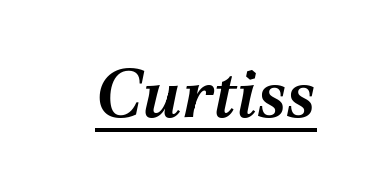
Is there an underline? Yes — a line sits under the letters. There is no visible air inserted between adjacent glyphs. A semibold gives these letters moderate extra thickness, short of bold. Think of a printed novel: that variable character pitch is what you see here.
